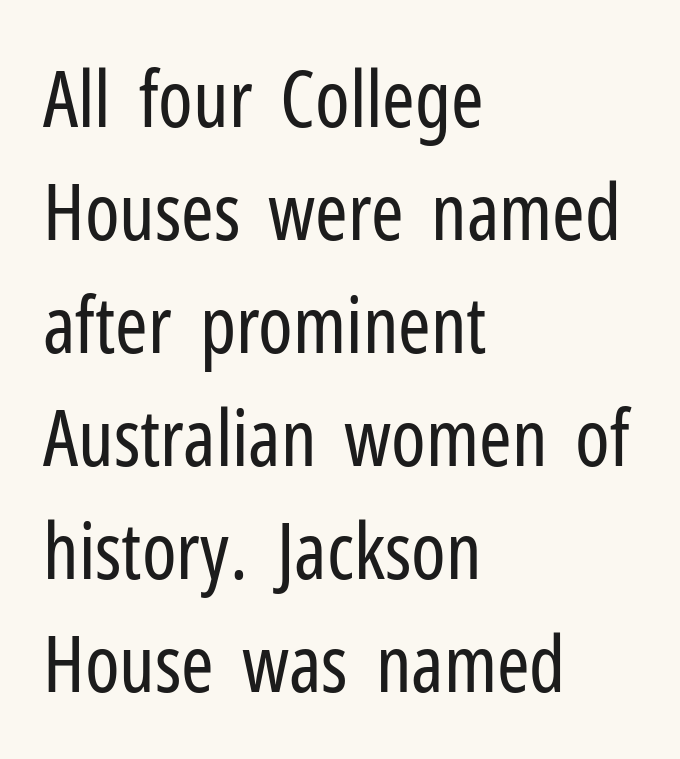
Q: Is the text bold? A: No.
Q: Is the text italic (slanted)? A: No, it is upright.
Q: Is the typeface a serif or a sans-serif typeface? A: Sans-serif.
Q: Is the text underlined? A: No.
Q: How is the paragraph aligned? A: Left-aligned.
Q: Is the spacing between letters normal or unusually wide? A: Normal.
Q: Is the spacing between lines tight, normal or loose? A: Normal.
Q: Width (condensed, normal, or wide)? A: Condensed.
Q: Stroke contrast? A: Low.
Q: x-height? A: Medium.
Q: Monospaced? A: No.
